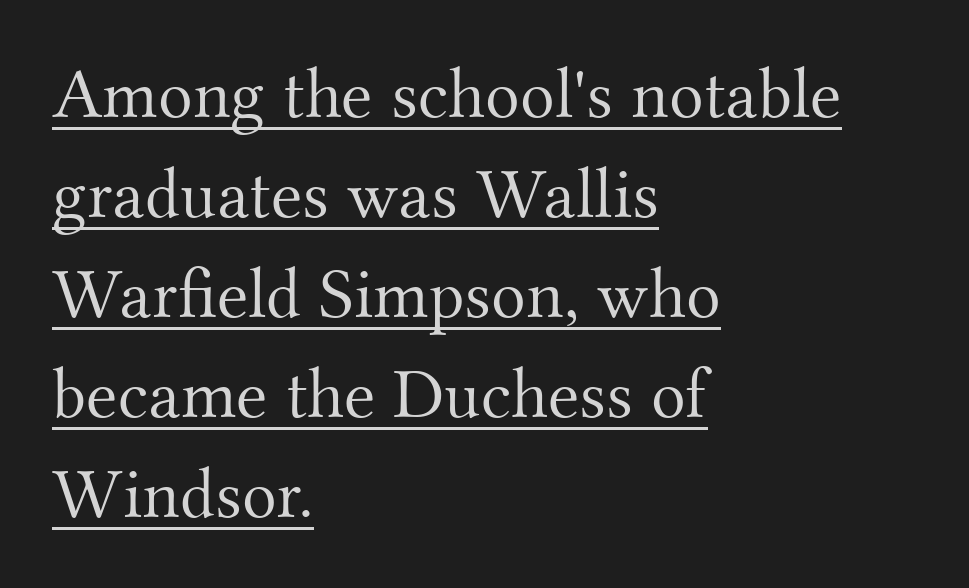
Q: Is the text bold? A: No.
Q: Is the text italic (slanted)? A: No, it is upright.
Q: Is the typeface a serif or a sans-serif typeface? A: Serif.
Q: Is the text underlined? A: Yes.
Q: How is the paragraph aligned? A: Left-aligned.
Q: Is the spacing between letters normal or unusually wide? A: Normal.
Q: Is the spacing between lines tight, normal or loose? A: Normal.
Q: Width (condensed, normal, or wide)? A: Normal.
Q: Stroke contrast? A: Medium.
Q: x-height? A: Small.
Q: Monospaced? A: No.
